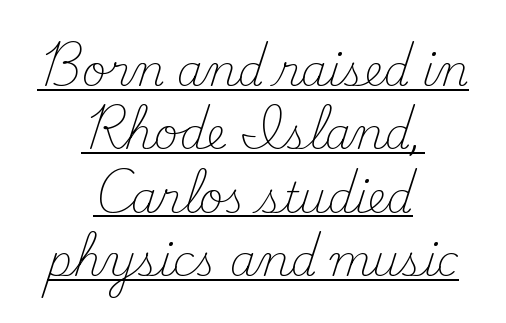
No heavy texture on the line: the type isn't bold. The lettering is marked with a stroke running underneath it. Observe the ordinary spacing: letters are neighbours, not strangers. Character widths vary here, with narrow letters taking less room than wide ones. Leading: standard.
